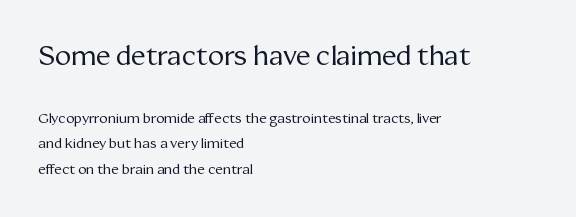
The image shows 27 px text type, upright; set left-aligned, line spacing 1.82x, normal letter spacing, not underlined; the first (top) block is 1.93x larger.
